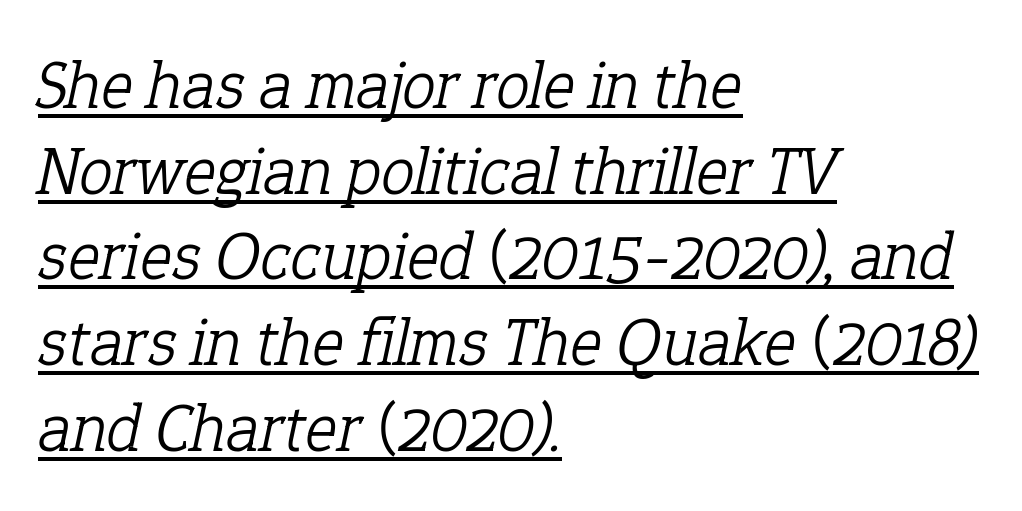
Q: Is the text bold? A: No.
Q: Is the text italic (slanted)? A: Yes, it leans right by about 12 degrees.
Q: Is the typeface a serif or a sans-serif typeface? A: Serif.
Q: Is the text underlined? A: Yes.
Q: How is the paragraph aligned? A: Left-aligned.
Q: Is the spacing between letters normal or unusually wide? A: Normal.
Q: Is the spacing between lines tight, normal or loose? A: Normal.
Q: Width (condensed, normal, or wide)? A: Normal.
Q: Stroke contrast? A: Low.
Q: x-height? A: Medium.
Q: Monospaced? A: No.
